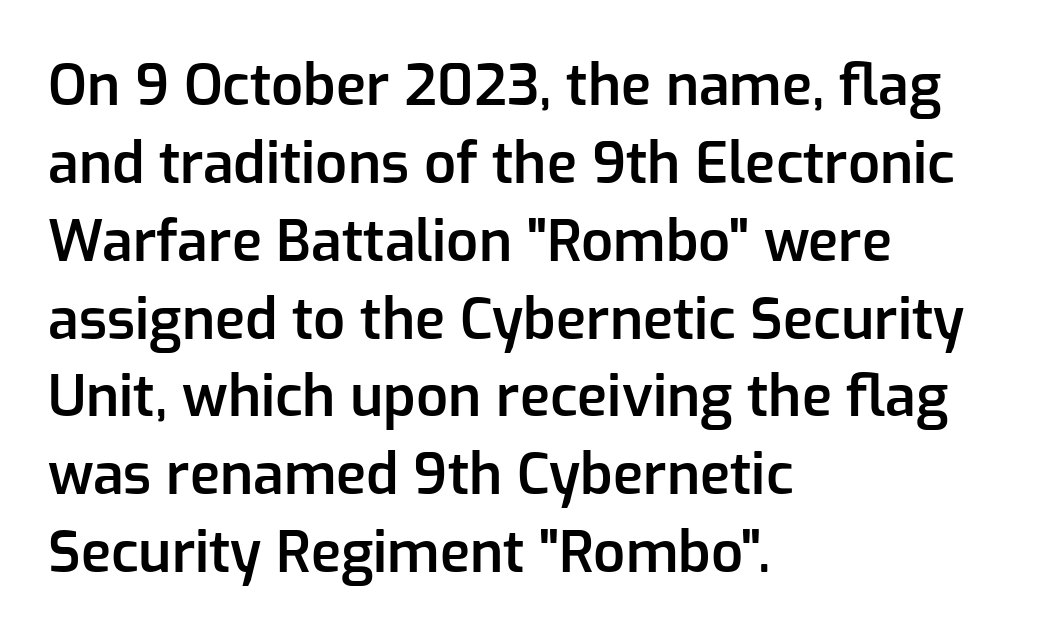
The type sits square on the baseline with zero lean. The typesetting leans somewhat heavy: a semibold. Here the designer chose a conventional face with non-uniform glyph widths. All the whitespace from short lines collects on the right.
